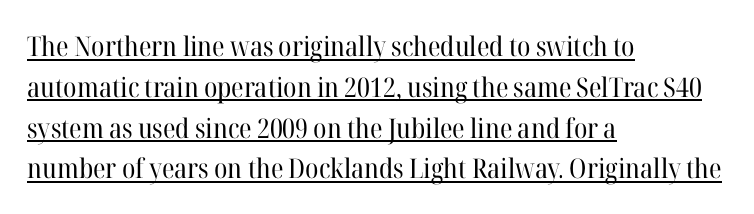
{"italic": "no", "bold": "no", "underline": "yes", "align": "left", "line_spacing": "normal", "line_spacing_ratio": 1.51, "letter_spacing": "normal", "letter_spacing_em": 0.0, "glyph_px": 27}
